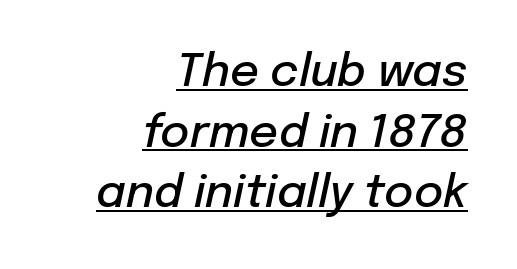
Spacing verdict: proportional, widths tailored to each character. The glyphs have the mass of a demibold cut, below bold. Regarding leading, the lines here are spaced in the standard way. Words appear dense and cohesive because spacing is normal. The rendering anchors every line to the right-hand side.
